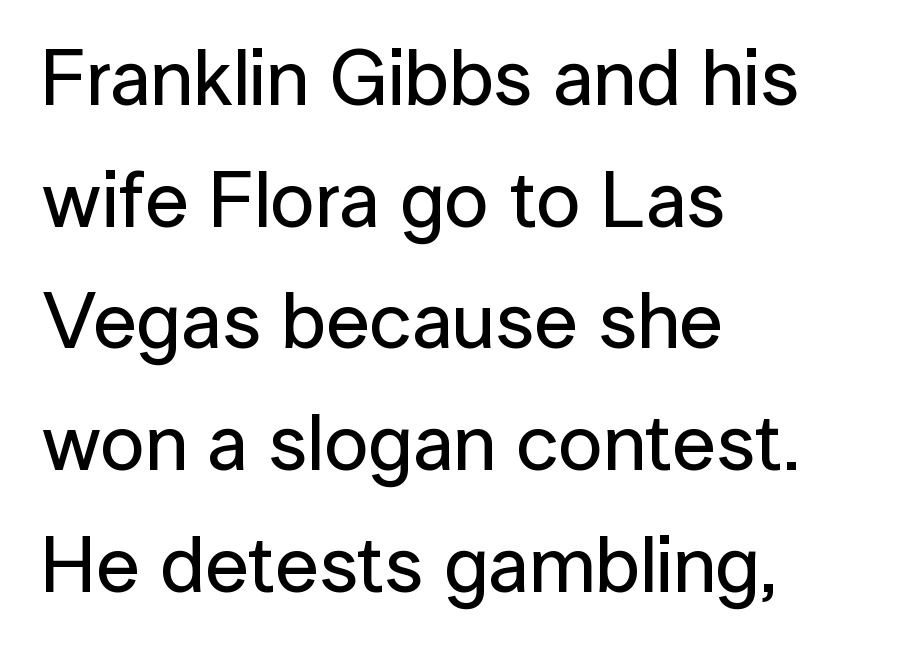
Q: Is the text italic (slanted)? A: No, it is upright.
Q: Is the typeface a serif or a sans-serif typeface? A: Sans-serif.
Q: Is the text underlined? A: No.
Q: How is the paragraph aligned? A: Left-aligned.
Q: Is the spacing between letters normal or unusually wide? A: Normal.
Q: Is the spacing between lines tight, normal or loose? A: Normal.
Q: Width (condensed, normal, or wide)? A: Normal.
Q: Stroke contrast? A: Low.
Q: x-height? A: Medium.
Q: Monospaced? A: No.
